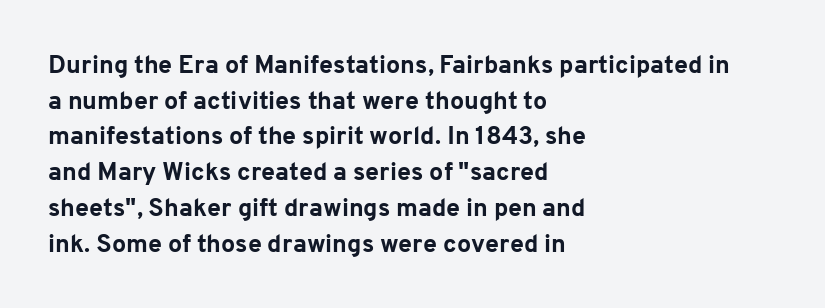
{"italic": "no", "bold": "yes", "underline": "no", "align": "left", "line_spacing": "normal", "line_spacing_ratio": 1.43, "letter_spacing": "normal", "letter_spacing_em": 0.0, "glyph_px": 25}
